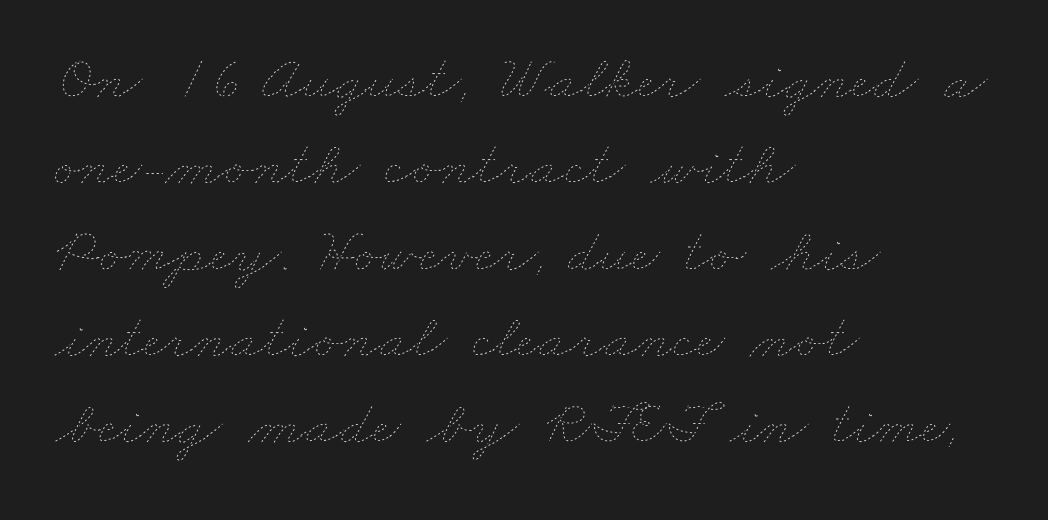
This block has exactly the height ordinary leading produces. Tracking here is standard; glyphs follow each other at the usual distance. A classic flush-left, rag-right setting is used for this passage. No letter is thick-stroked: the sample isn't bold. The string is rendered with underlining switched off. Proportional: the letters do not fall into vertical columns.
